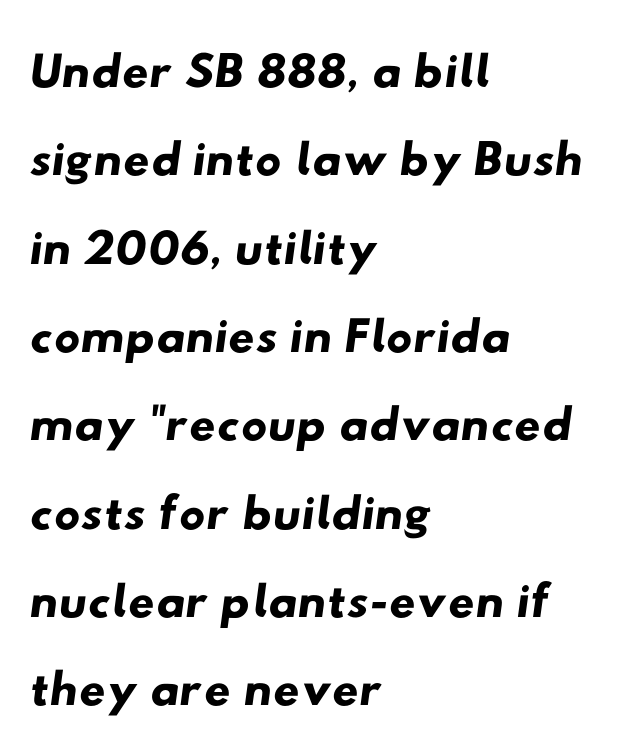
The image shows 73 px wide sans-serif type; set left-aligned, line spacing 1.21x, normal letter spacing, not underlined; low stroke contrast and a small x-height.
